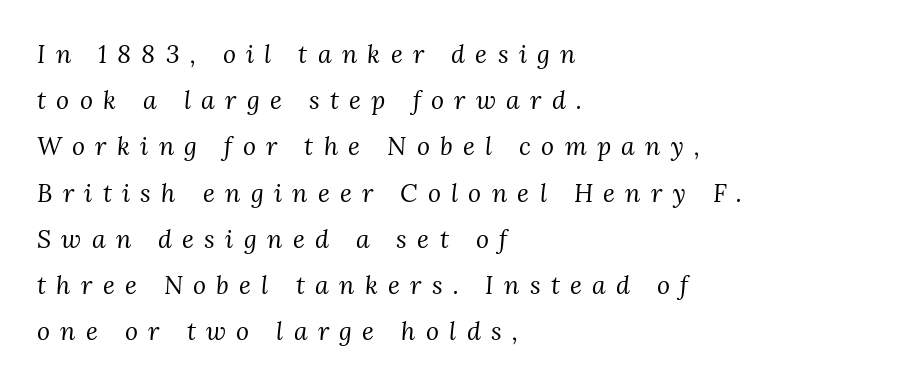
Q: Is the text bold? A: No.
Q: Is the text italic (slanted)? A: Yes, it leans right by about 3 degrees.
Q: Is the text underlined? A: No.
Q: How is the paragraph aligned? A: Left-aligned.
Q: Is the spacing between letters normal or unusually wide? A: Unusually wide.
